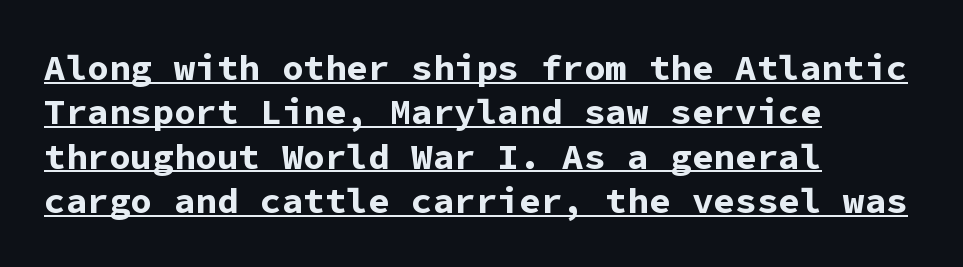
{"serif": "no", "italic": "no", "bold": "yes", "weight": "bold", "width": "normal", "stroke_contrast": "low", "x_height": "medium", "monospaced": "yes", "underline": "yes", "align": "left", "line_spacing_ratio": 1.23, "letter_spacing": "normal", "letter_spacing_em": 0.0, "glyph_px": 36}
